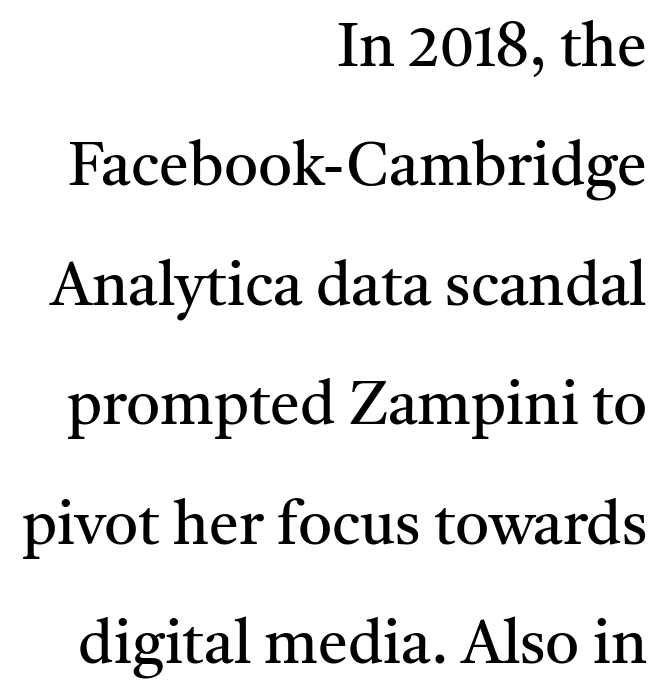
{"serif": "yes", "italic": "no", "bold": "no", "weight": "regular", "width": "normal", "stroke_contrast": "medium", "x_height": "medium", "monospaced": "no", "underline": "no", "align": "right", "line_spacing": "loose", "line_spacing_ratio": 1.99, "letter_spacing": "normal", "letter_spacing_em": 0.0, "glyph_px": 60}
